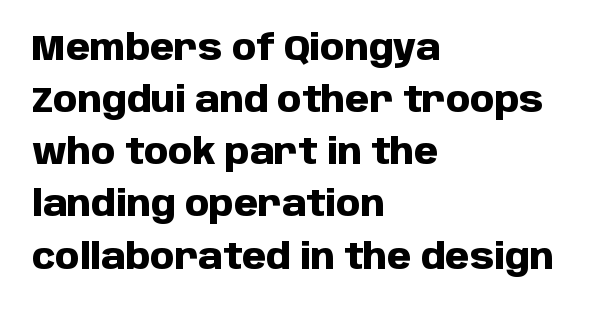
Posture: vertical. Anything drawn beneath the words? Only blank space. Stroke thickness is high; the sample reads as a true bold. Students, observe: this is what conventionally led text looks like. This sample has the flowing, uneven cadence of proportional lettering.
